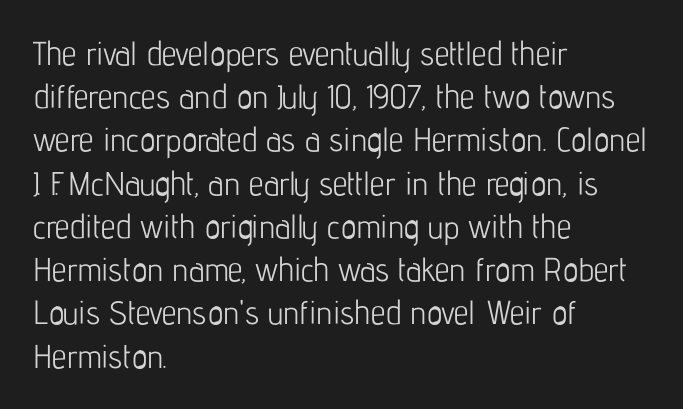
Q: Is the text bold? A: No.
Q: Is the text italic (slanted)? A: No, it is upright.
Q: Is the typeface a serif or a sans-serif typeface? A: Sans-serif.
Q: Is the text underlined? A: No.
Q: How is the paragraph aligned? A: Left-aligned.
Q: Is the spacing between letters normal or unusually wide? A: Normal.
Q: Is the spacing between lines tight, normal or loose? A: Normal.
Q: Width (condensed, normal, or wide)? A: Condensed.
Q: Stroke contrast? A: Low.
Q: x-height? A: Medium.
Q: Monospaced? A: No.
